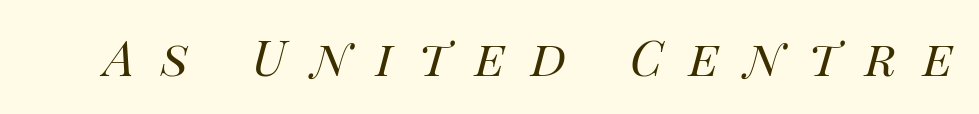
The image shows 61 px regular-weight type, italic (leaning right); set unusually wide letter spacing (+0.42 em), not underlined; high stroke contrast and a large x-height.
